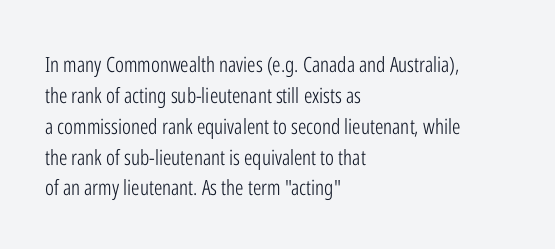
Q: Is the text bold? A: No.
Q: Is the text italic (slanted)? A: No, it is upright.
Q: Is the text underlined? A: No.
Q: How is the paragraph aligned? A: Left-aligned.
Q: Is the spacing between letters normal or unusually wide? A: Normal.
Q: Is the spacing between lines tight, normal or loose? A: Normal.
